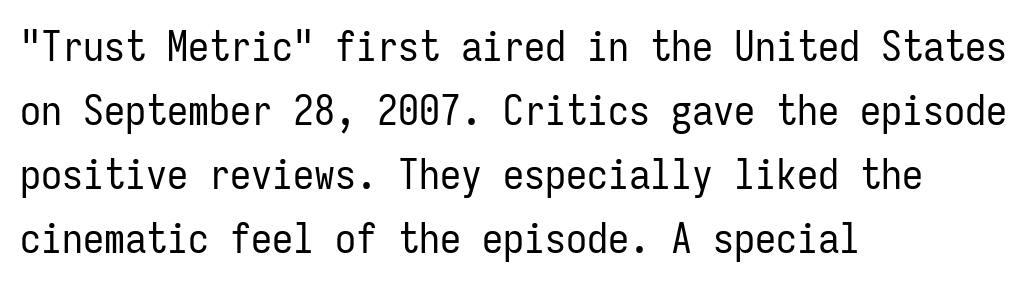
Q: Is the text bold? A: No.
Q: Is the text italic (slanted)? A: No, it is upright.
Q: Is the typeface a serif or a sans-serif typeface? A: Sans-serif.
Q: Is the text underlined? A: No.
Q: How is the paragraph aligned? A: Left-aligned.
Q: Is the spacing between letters normal or unusually wide? A: Normal.
Q: Is the spacing between lines tight, normal or loose? A: Normal.
Q: Width (condensed, normal, or wide)? A: Condensed.
Q: Stroke contrast? A: Low.
Q: x-height? A: Medium.
Q: Monospaced? A: Yes.
